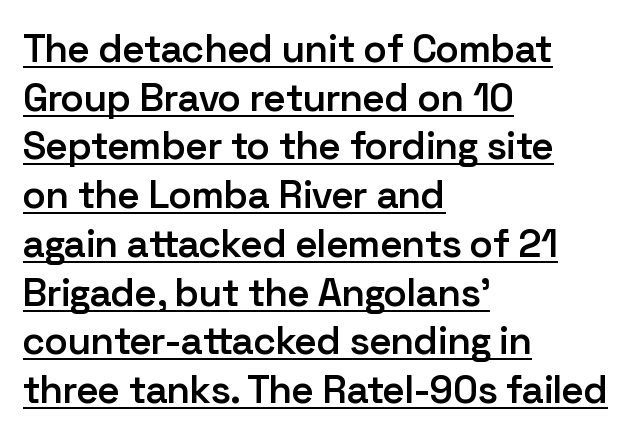
Varying glyph widths throughout — classic text-font behaviour. Beneath each row of characters lies a ruled line. Between one letter and the next there's only the usual sliver of space. Bold? Not quite — semibold, heavier than regular but stopping short. If you measured baseline to baseline, you'd find a middling distance. Quick note: not italic, upright.
